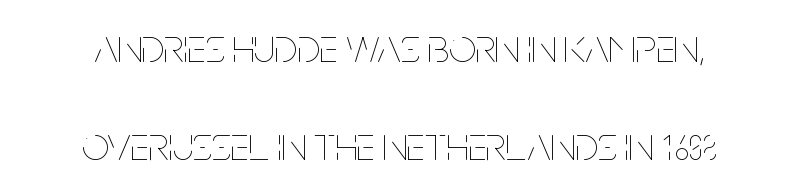
{"italic": "no", "bold": "no", "weight": "thin", "width": "condensed", "stroke_contrast": "low", "x_height": "large", "monospaced": "no", "underline": "no", "line_spacing": "loose", "line_spacing_ratio": 2.05, "letter_spacing": "normal", "letter_spacing_em": 0.0, "glyph_px": 48}
